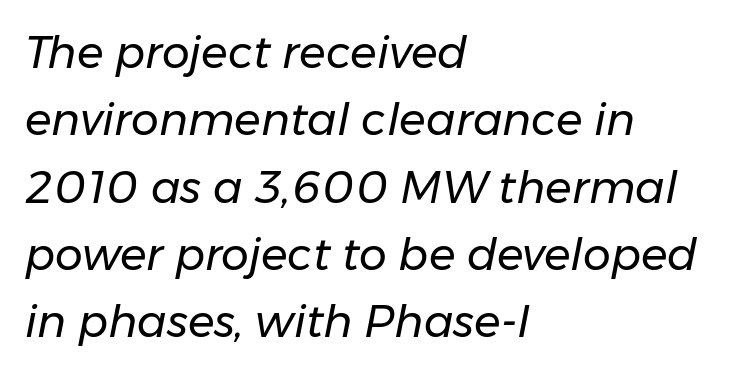
{"italic": "yes", "lean": "right", "slant_degrees": 11, "bold": "no", "weight": "regular", "width": "normal", "stroke_contrast": "low", "x_height": "medium", "monospaced": "no", "underline": "no", "align": "left", "line_spacing": "normal", "line_spacing_ratio": 1.53, "letter_spacing": "normal", "letter_spacing_em": 0.0, "glyph_px": 44}
